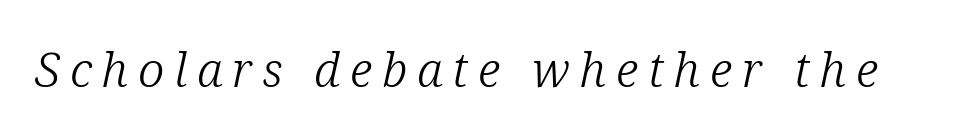
The gaps between neighbouring characters are conspicuously large. When letters slant like this, we call the style italic. Quick note: underline off. This sample has the flowing, uneven cadence of proportional lettering.
